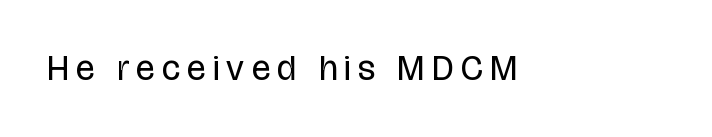
Check the space under the baseline: it is left empty. Posture: vertical. Character widths vary here, with narrow letters taking less room than wide ones. The tracking reads as deliberately expanded to a designer's eye. No feet cap the strokes, marking this as sans-serif type. No heavy texture on the line: the type isn't bold.
